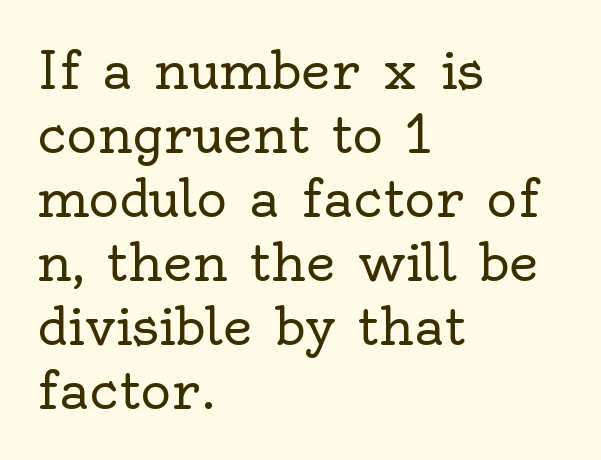
{"serif": "yes", "italic": "no", "bold": "no", "weight": "regular", "width": "normal", "x_height": "small", "monospaced": "no", "underline": "no", "align": "left", "line_spacing_ratio": 1.23, "letter_spacing": "normal", "letter_spacing_em": 0.0, "glyph_px": 52}
